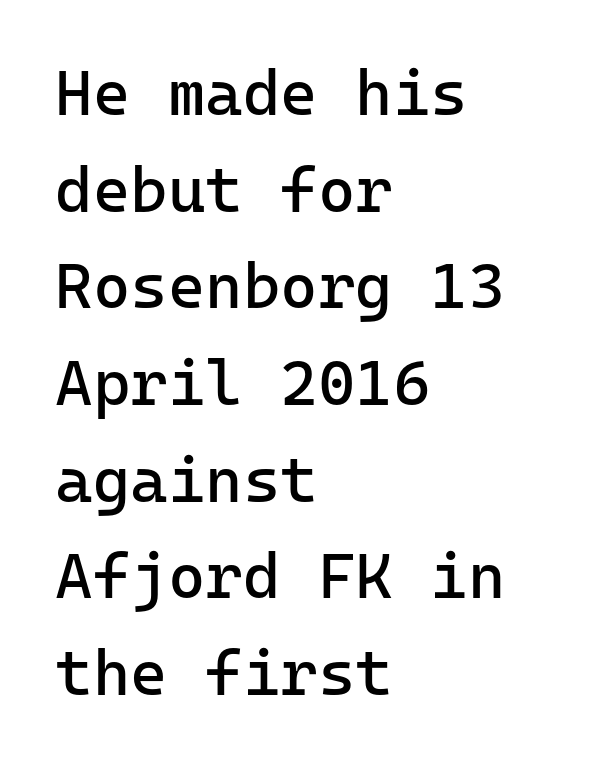
Do the letters lean? They stand straight. The passage shown is not bold in any degree. Leading matches the norm, producing a regular column. The letters march in equal steps, a hallmark of fixed-pitch type. These lines are composed in type without serifs.
